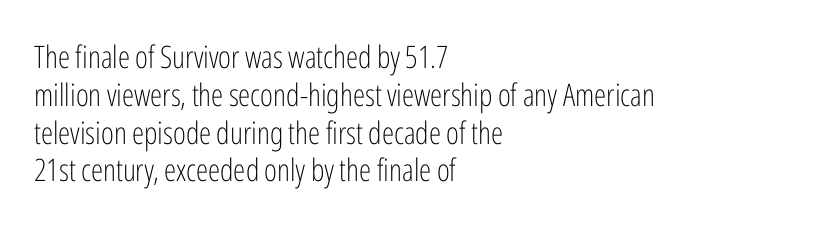
{"serif": "no", "italic": "no", "bold": "no", "weight": "light", "width": "condensed", "stroke_contrast": "low", "x_height": "medium", "monospaced": "no", "underline": "no", "align": "left", "line_spacing_ratio": 1.22, "letter_spacing": "normal", "letter_spacing_em": 0.0, "glyph_px": 31}
